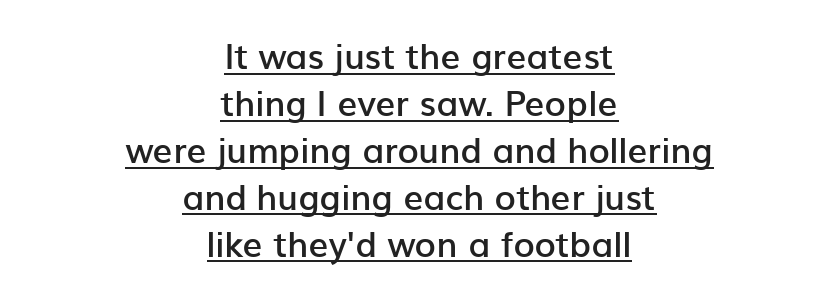
These lines were composed using upright roman letters. Emphasis by weight is partial: semibold. Does the copy run flush right? No — it is centered line by line. The designer went with a sans here, leaving each stem footless. This block has exactly the height ordinary leading produces. Tracking value appears to be zero — textbook default spacing.
